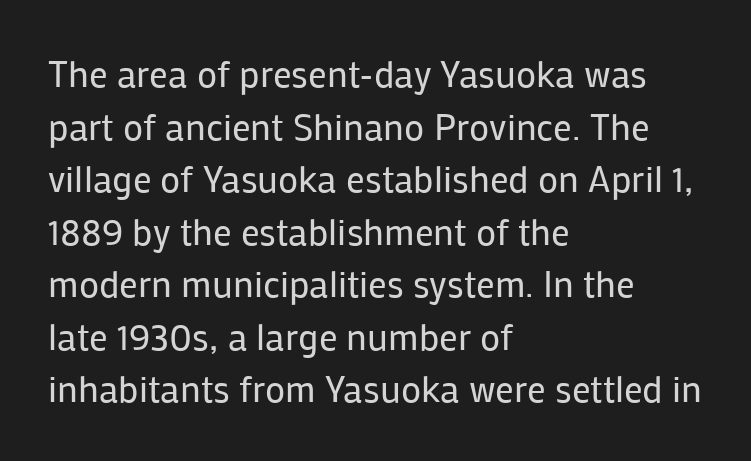
Is there much room between lines? A standard amount, neither cramped nor airy. The paragraph shown leans on its left margin. Spacing between characters is what you'd get straight out of the box. A typesetter would mark this as roman, not italic. The weight tops out at a normal text grade.
